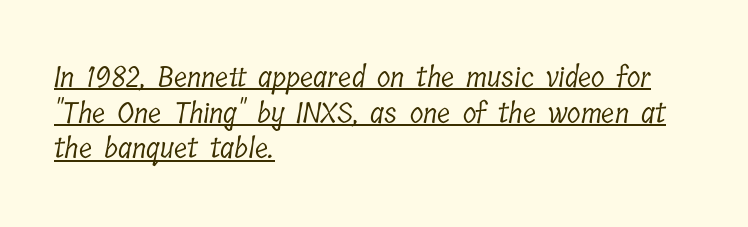
Q: Is the text bold? A: No.
Q: Is the typeface a serif or a sans-serif typeface? A: Serif.
Q: Is the text underlined? A: Yes.
Q: How is the paragraph aligned? A: Left-aligned.
Q: Is the spacing between letters normal or unusually wide? A: Normal.
Q: Is the spacing between lines tight, normal or loose? A: Normal.
Q: Width (condensed, normal, or wide)? A: Condensed.
Q: Stroke contrast? A: Low.
Q: x-height? A: Medium.
Q: Monospaced? A: No.
